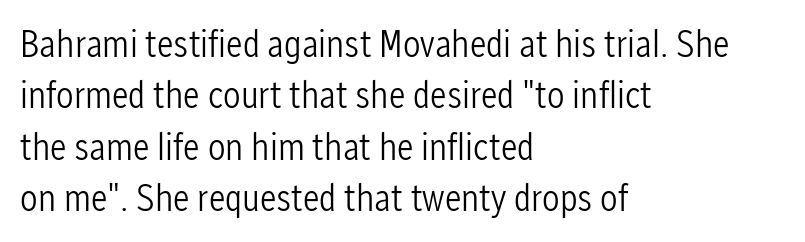
The image shows 39 px light, condensed sans-serif type, upright; set left-aligned, normal line spacing (1.32x), normal letter spacing, not underlined; low stroke contrast and a medium x-height.
